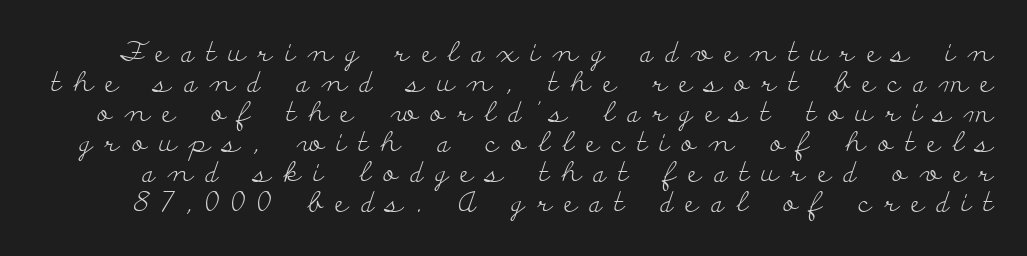
Weight: regular or lighter. Each letter keeps its own natural width here, so spacing adapts to shape. Inter-character spacing is expanded well beyond the font's built-in metrics. The rendering uses a small line-height, squeezing the rows.
